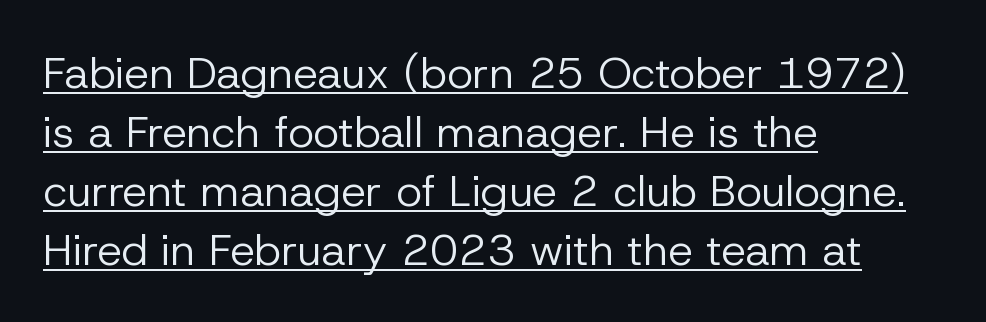
Q: Is the text bold? A: No.
Q: Is the text italic (slanted)? A: No, it is upright.
Q: Is the typeface a serif or a sans-serif typeface? A: Sans-serif.
Q: Is the text underlined? A: Yes.
Q: How is the paragraph aligned? A: Left-aligned.
Q: Is the spacing between letters normal or unusually wide? A: Normal.
Q: Is the spacing between lines tight, normal or loose? A: Normal.
Q: Width (condensed, normal, or wide)? A: Normal.
Q: Stroke contrast? A: Low.
Q: x-height? A: Medium.
Q: Monospaced? A: No.
